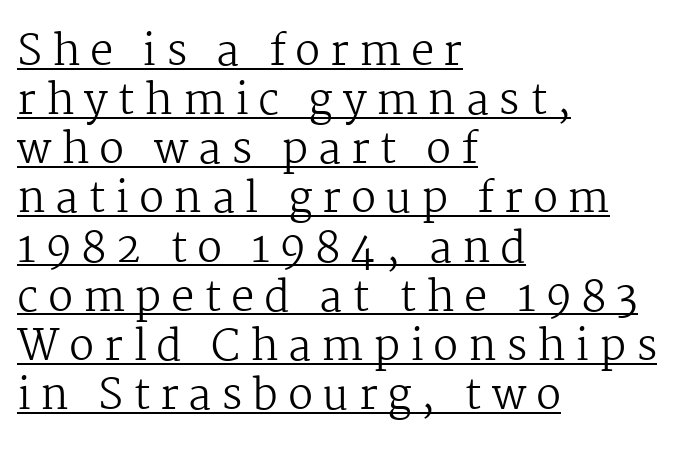
These lines are composed in type with serifs. Looks like regular typesetting: each glyph gets only the width it needs. Every word sits above its own underline. The gaps between neighbouring characters are conspicuously large. Compared with a typical body face, this is equally light or lighter still.
